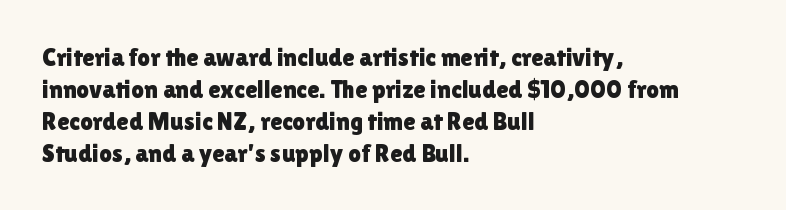
{"italic": "no", "underline": "no", "align": "left", "line_spacing": "normal", "line_spacing_ratio": 1.28, "letter_spacing": "normal", "letter_spacing_em": 0.0, "glyph_px": 25}
